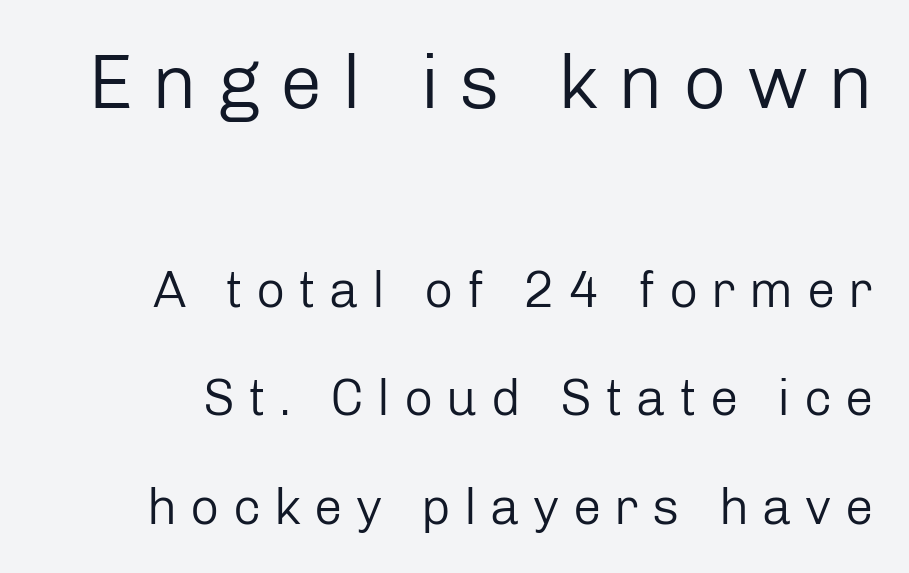
{"serif": "no", "italic": "no", "bold": "no", "weight": "regular", "width": "normal", "stroke_contrast": "low", "x_height": "medium", "monospaced": "no", "underline": "no", "line_spacing": "loose", "line_spacing_ratio": 2.13, "letter_spacing": "wide", "letter_spacing_em": 0.26, "larger_block": "first", "size_ratio": 1.49, "glyph_px": 76}
